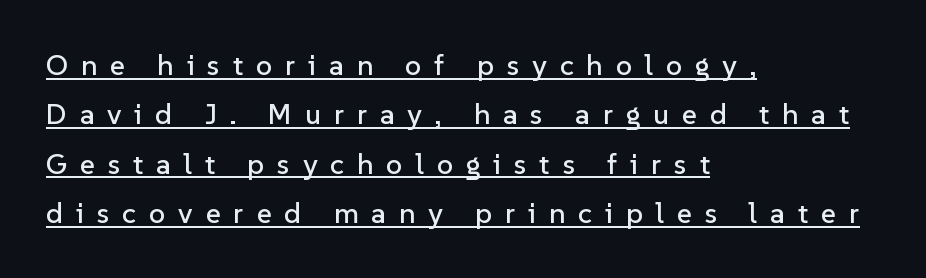
The image shows 29 px sans-serif type, upright; set left-aligned, normal line spacing (1.7x), unusually wide letter spacing (+0.44 em), underlined; low stroke contrast and a medium x-height.
